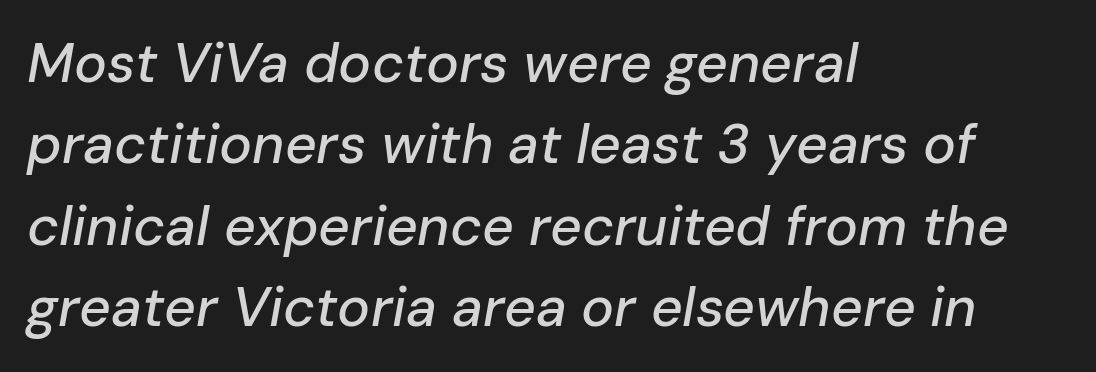
The image shows 55 px text type, italic (leaning right); set left-aligned, normal line spacing (1.48x), normal letter spacing, not underlined; low stroke contrast and a medium x-height.
